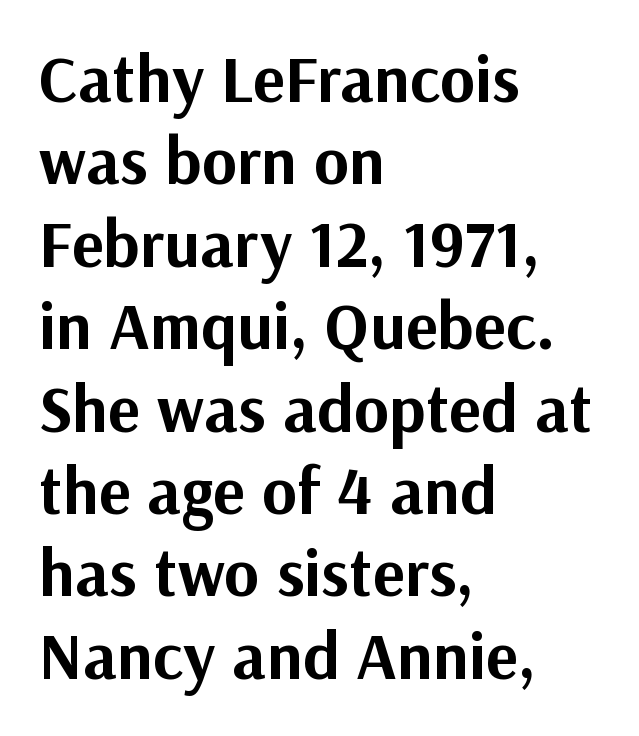
{"serif": "no", "italic": "no", "bold": "yes", "weight": "bold", "width": "normal", "stroke_contrast": "medium", "x_height": "medium", "monospaced": "no", "underline": "no", "align": "left", "line_spacing_ratio": 1.23, "letter_spacing": "normal", "letter_spacing_em": 0.0, "glyph_px": 67}
